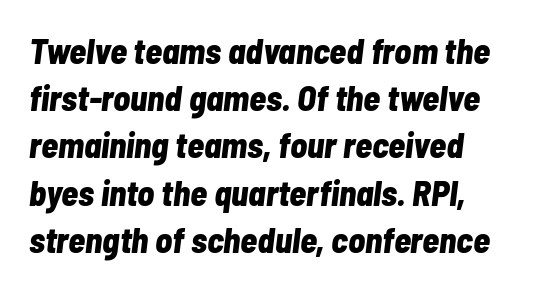
The image shows 35 px bold, condensed type, italic (leaning right); set normal line spacing (1.35x), normal letter spacing, not underlined; low stroke contrast and a medium x-height.
